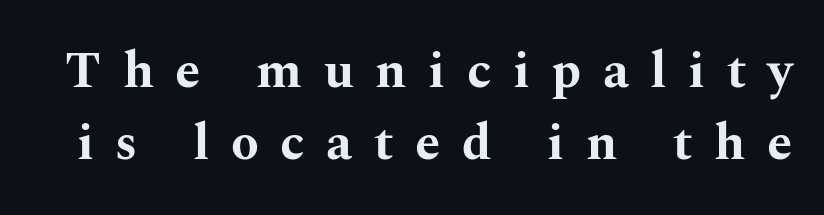
Q: Is the text bold? A: Yes.
Q: Is the text italic (slanted)? A: No, it is upright.
Q: Is the typeface a serif or a sans-serif typeface? A: Serif.
Q: Is the text underlined? A: No.
Q: Is the spacing between letters normal or unusually wide? A: Unusually wide.
Q: Is the spacing between lines tight, normal or loose? A: Normal.
Q: Width (condensed, normal, or wide)? A: Wide.
Q: Stroke contrast? A: Medium.
Q: x-height? A: Medium.
Q: Monospaced? A: No.
